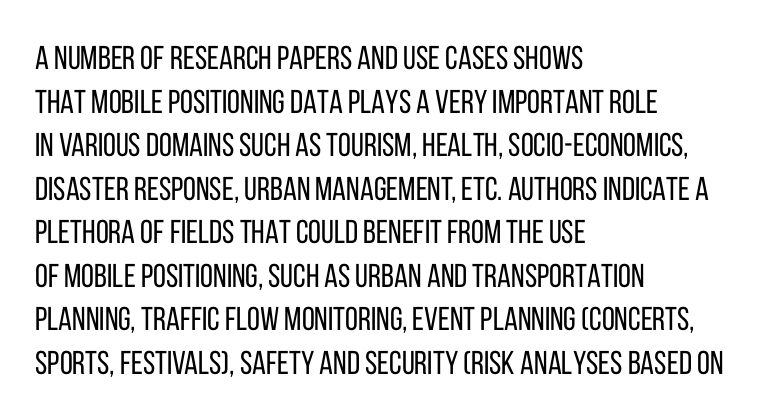
The image shows 33 px regular-weight, condensed sans-serif type, upright; set left-aligned, normal line spacing (1.32x), normal letter spacing, not underlined; low stroke contrast and a large x-height.
